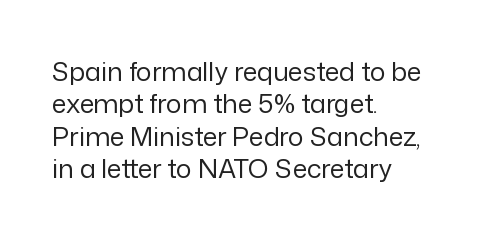
{"italic": "no", "bold": "no", "underline": "no", "align": "left", "line_spacing": "normal", "line_spacing_ratio": 1.25, "letter_spacing": "normal", "letter_spacing_em": 0.0, "glyph_px": 26}
